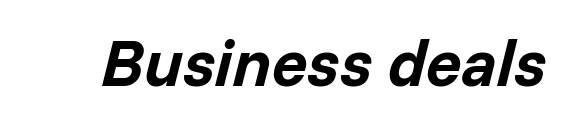
{"italic": "yes", "lean": "right", "slant_degrees": 14, "bold": "yes", "weight": "bold", "width": "normal", "stroke_contrast": "low", "x_height": "medium", "monospaced": "no", "underline": "no", "letter_spacing": "normal", "letter_spacing_em": 0.0, "glyph_px": 66}
